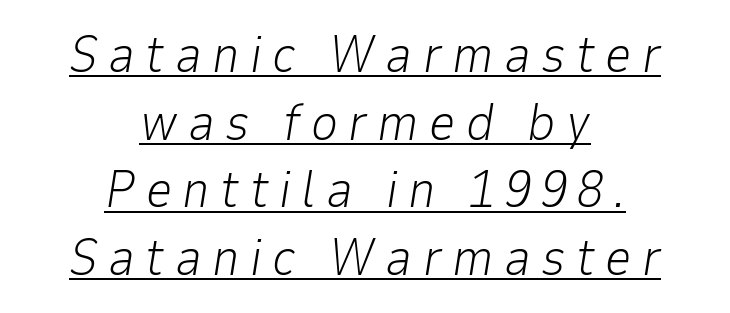
The image shows 52 px light type, italic (leaning right); set centered, normal line spacing (1.3x), unusually wide letter spacing (+0.2 em), underlined; low stroke contrast and a medium x-height.
